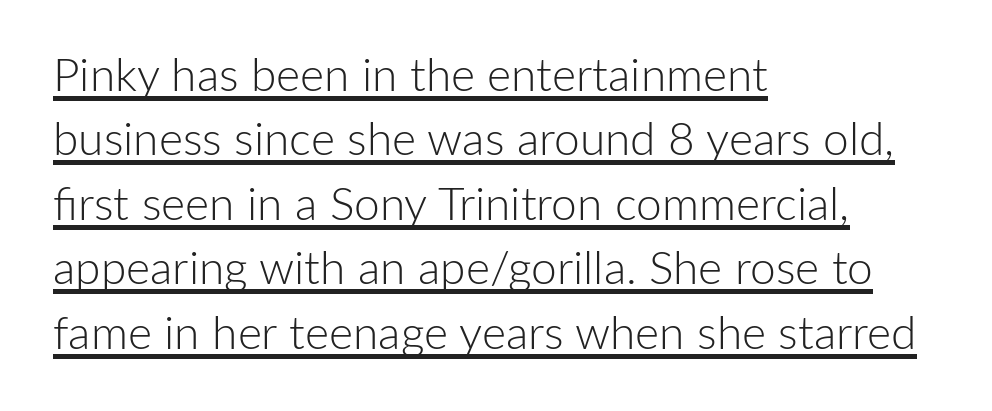
{"serif": "no", "italic": "no", "bold": "no", "weight": "light", "width": "normal", "stroke_contrast": "low", "x_height": "medium", "monospaced": "no", "underline": "yes", "align": "left", "line_spacing": "normal", "line_spacing_ratio": 1.4, "letter_spacing": "normal", "letter_spacing_em": 0.0, "glyph_px": 46}
